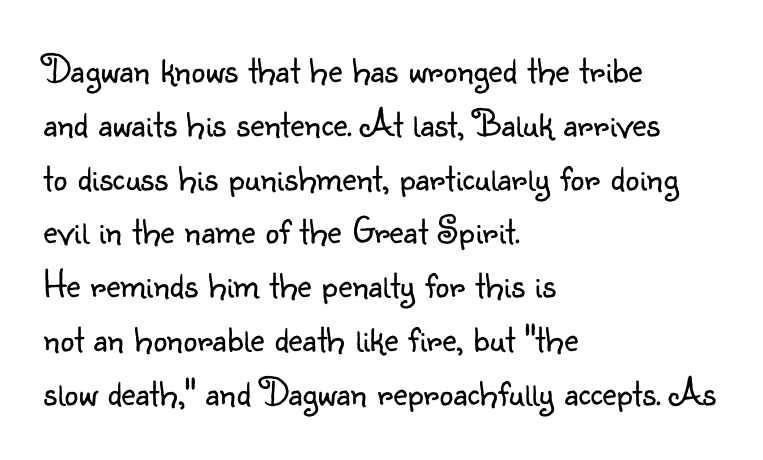
Q: Is the text bold? A: No.
Q: Is the text italic (slanted)? A: No, it is upright.
Q: Is the typeface a serif or a sans-serif typeface? A: Sans-serif.
Q: Is the text underlined? A: No.
Q: How is the paragraph aligned? A: Left-aligned.
Q: Is the spacing between letters normal or unusually wide? A: Normal.
Q: Is the spacing between lines tight, normal or loose? A: Normal.
Q: Width (condensed, normal, or wide)? A: Normal.
Q: Stroke contrast? A: Low.
Q: x-height? A: Small.
Q: Monospaced? A: No.
